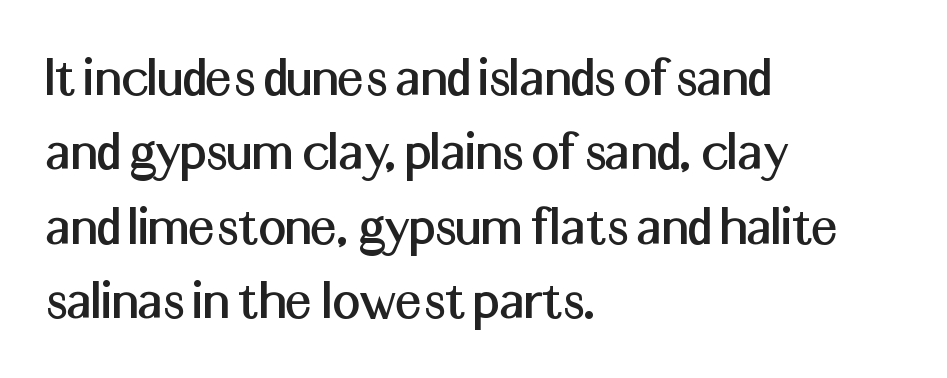
Q: Is the text italic (slanted)? A: No, it is upright.
Q: Is the typeface a serif or a sans-serif typeface? A: Sans-serif.
Q: Is the text underlined? A: No.
Q: How is the paragraph aligned? A: Left-aligned.
Q: Is the spacing between letters normal or unusually wide? A: Normal.
Q: Width (condensed, normal, or wide)? A: Normal.
Q: Stroke contrast? A: Medium.
Q: x-height? A: Medium.
Q: Monospaced? A: No.
